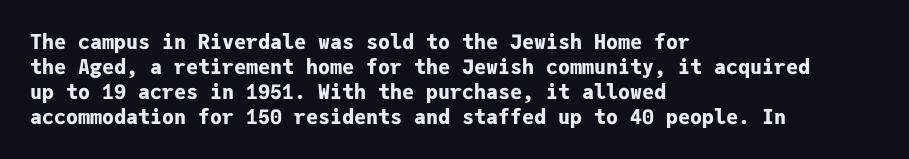
Q: Is the text bold? A: Yes.
Q: Is the text italic (slanted)? A: No, it is upright.
Q: Is the text underlined? A: No.
Q: How is the paragraph aligned? A: Left-aligned.
Q: Is the spacing between letters normal or unusually wide? A: Normal.
Q: Is the spacing between lines tight, normal or loose? A: Normal.
